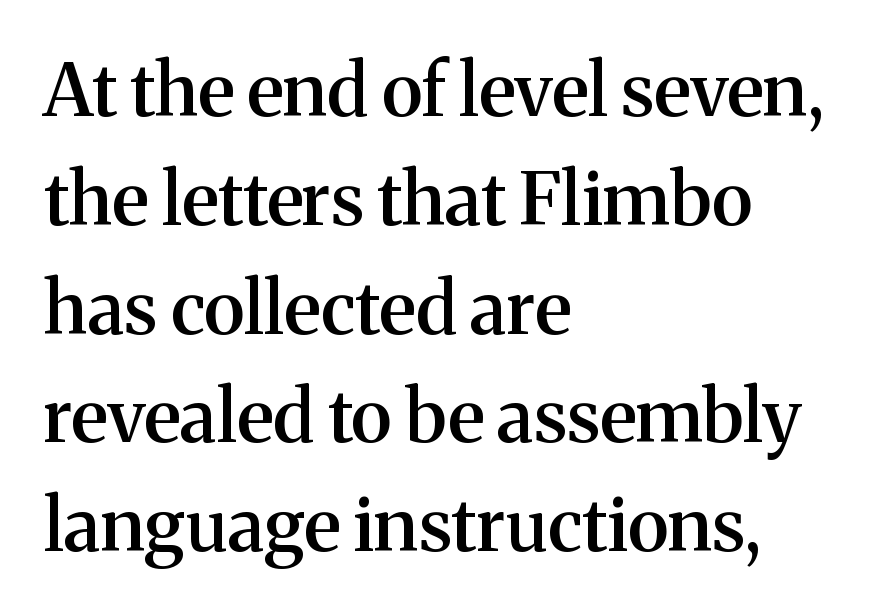
The image shows 73 px semibold serif type, upright; set left-aligned, normal line spacing (1.49x), normal letter spacing, not underlined; medium stroke contrast and a medium x-height.
